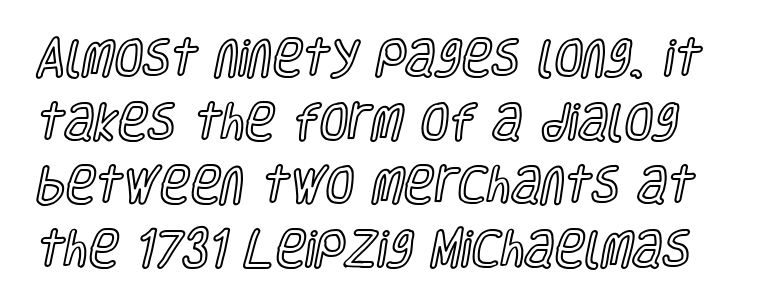
The image shows 41 px condensed type; set normal line spacing (1.55x), normal letter spacing, not underlined; a large x-height.
